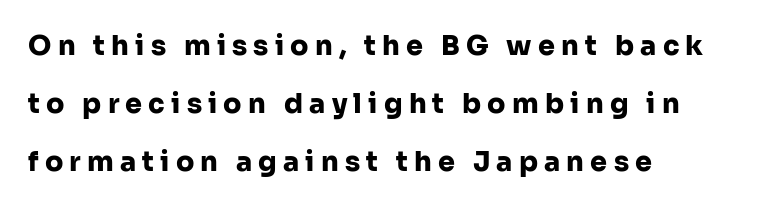
The image shows 27 px bold type, upright; set left-aligned, loose line spacing (2.15x), unusually wide letter spacing (+0.23 em), not underlined.
